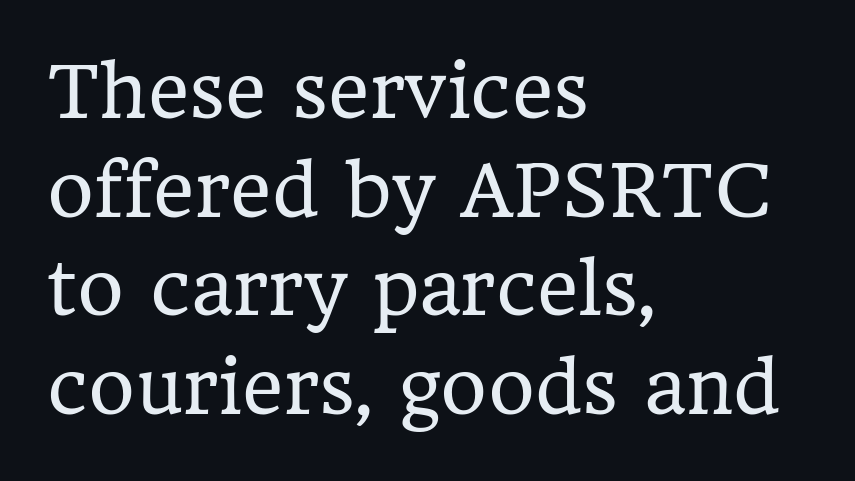
The glyphs are unaccompanied by any horizontal stroke below them. There is no visible air inserted between adjacent glyphs. You could not count columns in this text — the font is proportionally spaced. The passage shown is not bold in any degree.
